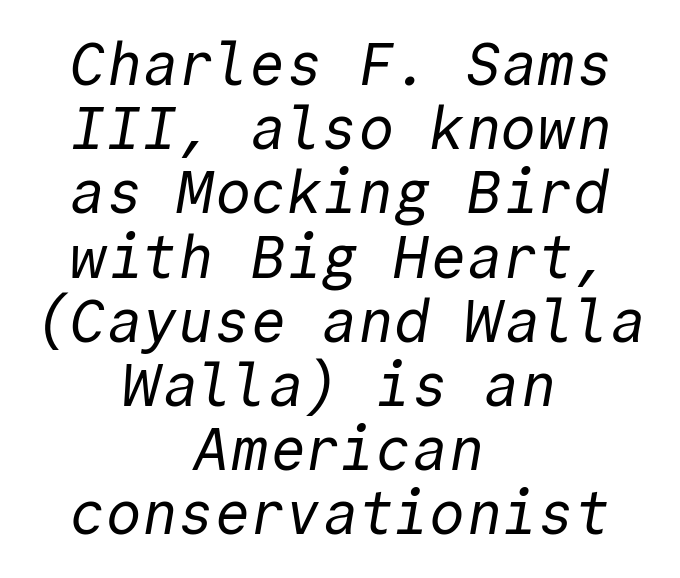
The image shows 60 px regular-weight sans-serif type, monospaced; set centered, tight line spacing (1.07x), normal letter spacing, not underlined; a medium x-height.
